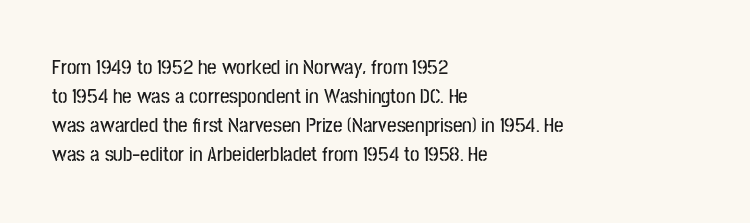
{"italic": "no", "underline": "no", "align": "left", "line_spacing": "normal", "line_spacing_ratio": 1.38, "letter_spacing": "normal", "letter_spacing_em": 0.0, "glyph_px": 21}
